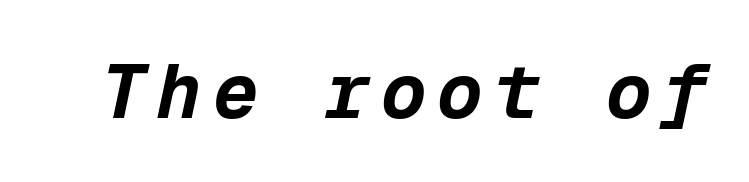
{"italic": "yes", "lean": "right", "slant_degrees": 12, "bold": "yes", "weight": "bold", "width": "normal", "stroke_contrast": "low", "x_height": "medium", "monospaced": "yes", "underline": "no", "glyph_px": 76}
